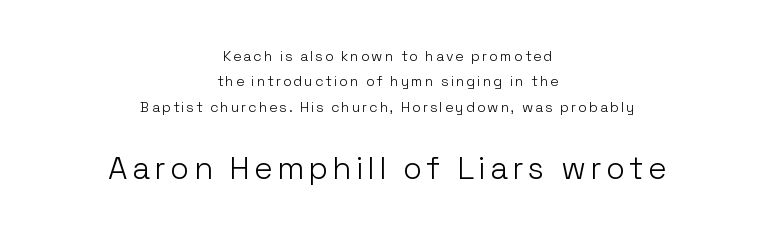
Ascenders rise straight up at ninety degrees. You could not count columns in this text — the font is proportionally spaced. Caption: face not bold, strokes unweighted. The glyphs are unaccompanied by any horizontal stroke below them. The passage is arranged like a title page — every line centered.
